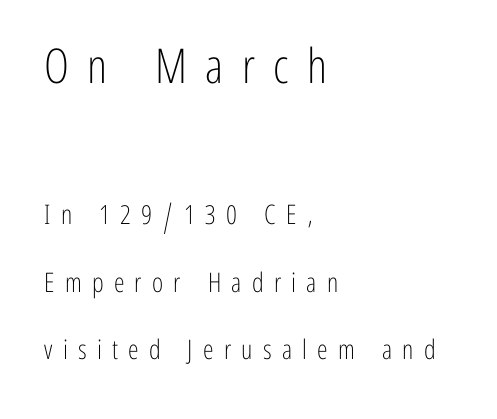
Q: Is the text bold? A: No.
Q: Is the text italic (slanted)? A: No, it is upright.
Q: Is the typeface a serif or a sans-serif typeface? A: Sans-serif.
Q: Is the text underlined? A: No.
Q: How is the paragraph aligned? A: Left-aligned.
Q: Is the spacing between letters normal or unusually wide? A: Unusually wide.
Q: Is the spacing between lines tight, normal or loose? A: Loose.
Q: Which block of text is set in a larger size, the first (top) or the second (bottom)? A: The first (top) one.
Q: Width (condensed, normal, or wide)? A: Condensed.
Q: Stroke contrast? A: Low.
Q: x-height? A: Medium.
Q: Monospaced? A: No.
